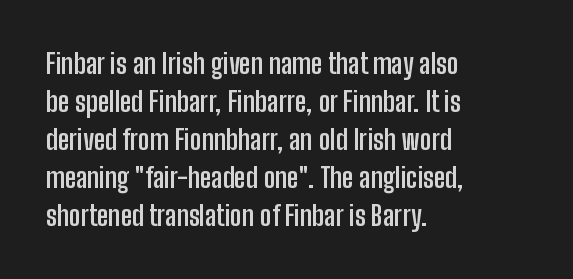
{"serif": "no", "italic": "no", "bold": "yes", "weight": "semibold", "width": "condensed", "stroke_contrast": "low", "x_height": "medium", "monospaced": "no", "underline": "no", "align": "left", "line_spacing": "normal", "line_spacing_ratio": 1.36, "letter_spacing": "normal", "letter_spacing_em": 0.0, "glyph_px": 28}
